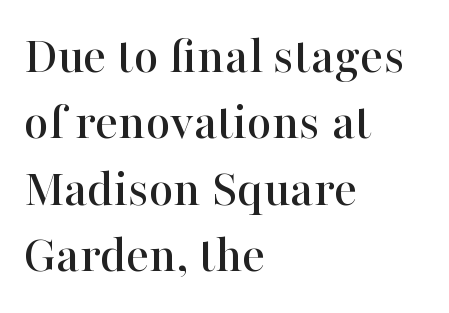
Beneath every word, the page is bare. A typesetter would call this proportional, since set widths differ per character. The type family on display is of the serif kind. Rendered with straight, roman letterforms. Nothing unusual about the tracking: characters are spaced as the font intends.
